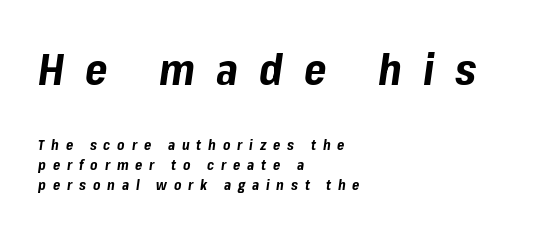
Q: Is the text bold? A: Yes.
Q: Is the text italic (slanted)? A: Yes, it leans right by about 8 degrees.
Q: Is the text underlined? A: No.
Q: How is the paragraph aligned? A: Left-aligned.
Q: Is the spacing between letters normal or unusually wide? A: Unusually wide.
Q: Is the spacing between lines tight, normal or loose? A: Normal.
Q: Which block of text is set in a larger size, the first (top) or the second (bottom)? A: The first (top) one.
Q: Width (condensed, normal, or wide)? A: Normal.
Q: Stroke contrast? A: Low.
Q: x-height? A: Medium.
Q: Monospaced? A: No.
